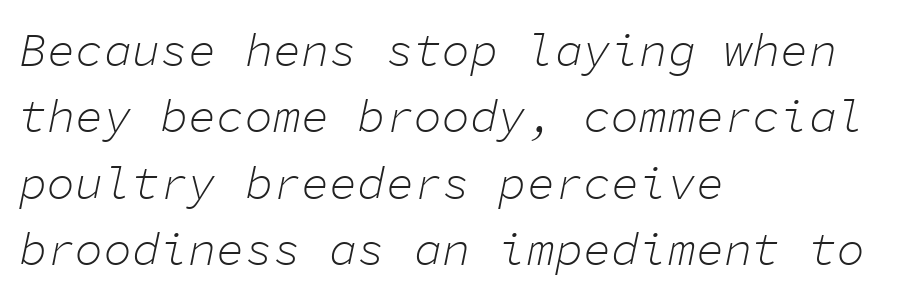
Just letters on the line, the space beneath them empty. Monospaced: the letters line up in strict vertical columns. A student would call this left alignment; a typographer would say flush left, rag right. Students, observe: this is what conventionally led text looks like. The typesetting does not lean heavy: it is not bold.
